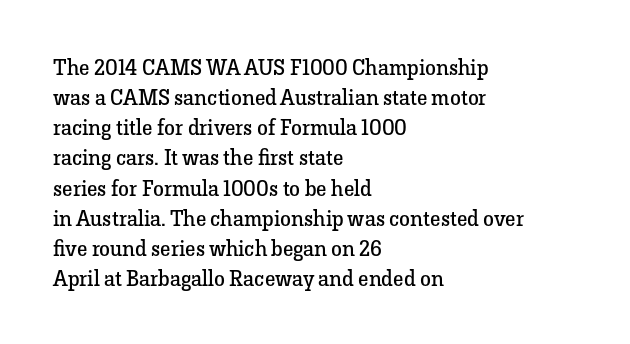
Q: Is the text bold? A: No.
Q: Is the text italic (slanted)? A: No, it is upright.
Q: Is the text underlined? A: No.
Q: How is the paragraph aligned? A: Left-aligned.
Q: Is the spacing between letters normal or unusually wide? A: Normal.
Q: Is the spacing between lines tight, normal or loose? A: Normal.
